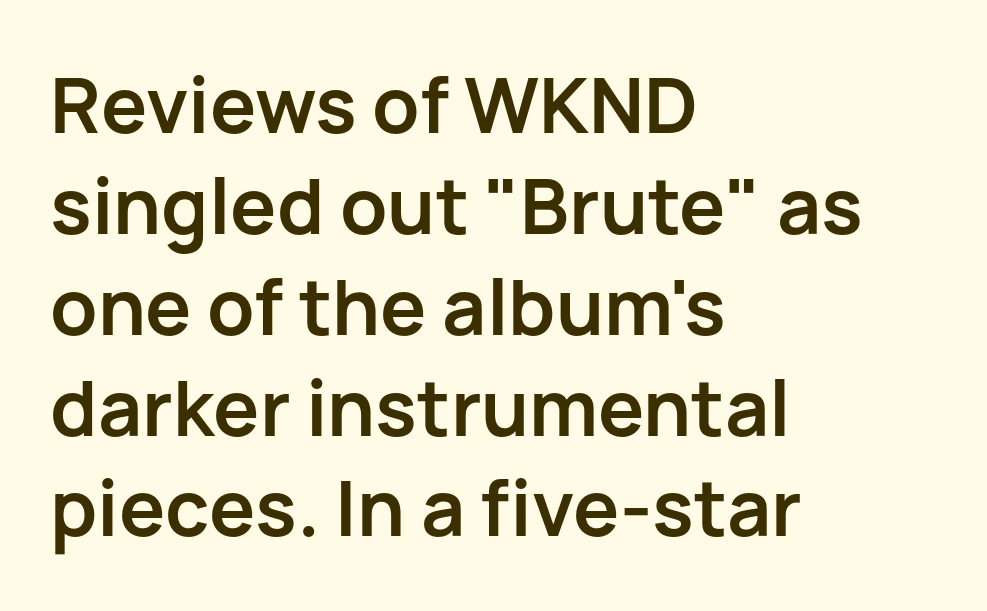
{"serif": "no", "italic": "no", "bold": "yes", "weight": "semibold", "width": "normal", "stroke_contrast": "low", "x_height": "medium", "monospaced": "no", "underline": "no", "align": "left", "line_spacing": "normal", "line_spacing_ratio": 1.31, "letter_spacing": "normal", "letter_spacing_em": 0.0, "glyph_px": 77}
